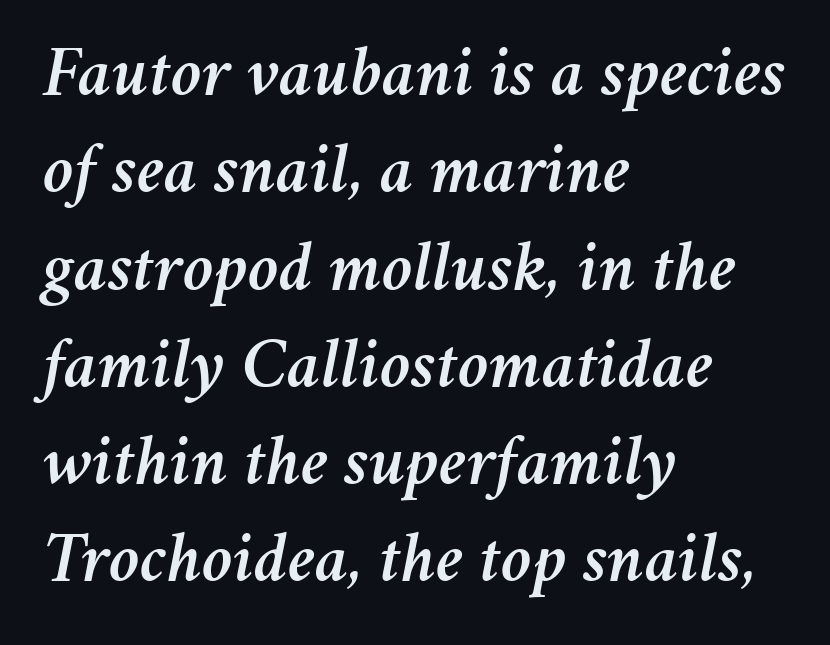
{"italic": "yes", "lean": "right", "slant_degrees": 11, "width": "normal", "stroke_contrast": "medium", "x_height": "medium", "monospaced": "no", "underline": "no", "align": "left", "line_spacing": "normal", "line_spacing_ratio": 1.37, "letter_spacing": "normal", "letter_spacing_em": 0.0, "glyph_px": 71}
